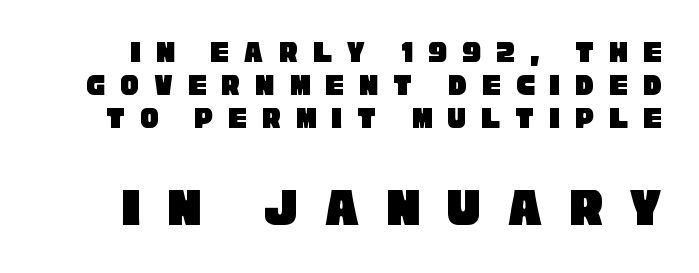
Q: Is the typeface a serif or a sans-serif typeface? A: Sans-serif.
Q: Is the text underlined? A: No.
Q: Is the spacing between letters normal or unusually wide? A: Unusually wide.
Q: Is the spacing between lines tight, normal or loose? A: Tight.
Q: Which block of text is set in a larger size, the first (top) or the second (bottom)? A: The second (bottom) one.
Q: Width (condensed, normal, or wide)? A: Condensed.
Q: Stroke contrast? A: Low.
Q: x-height? A: Large.
Q: Monospaced? A: No.
